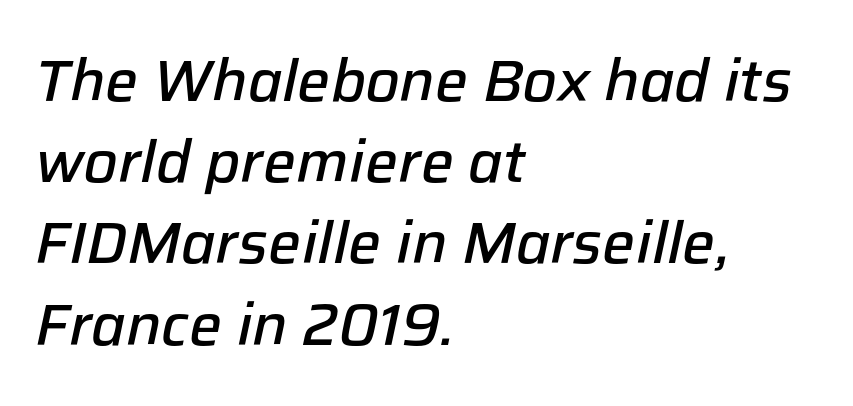
Q: Is the text bold? A: Semi-bold.
Q: Is the text italic (slanted)? A: Yes, it leans right by about 12 degrees.
Q: Is the text underlined? A: No.
Q: How is the paragraph aligned? A: Left-aligned.
Q: Is the spacing between letters normal or unusually wide? A: Normal.
Q: Is the spacing between lines tight, normal or loose? A: Normal.
Q: Width (condensed, normal, or wide)? A: Normal.
Q: Stroke contrast? A: Low.
Q: x-height? A: Medium.
Q: Monospaced? A: No.
